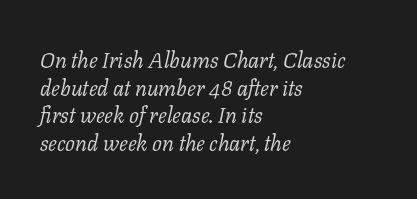
Q: Is the text bold? A: No.
Q: Is the text italic (slanted)? A: Yes, it leans right by about 11 degrees.
Q: Is the text underlined? A: No.
Q: How is the paragraph aligned? A: Left-aligned.
Q: Is the spacing between letters normal or unusually wide? A: Normal.
Q: Is the spacing between lines tight, normal or loose? A: Normal.
